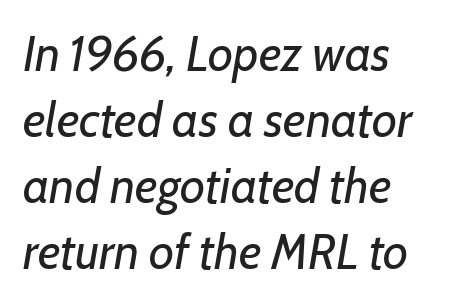
{"italic": "yes", "lean": "right", "slant_degrees": 7, "bold": "no", "weight": "regular", "width": "normal", "stroke_contrast": "low", "x_height": "medium", "monospaced": "no", "underline": "no", "line_spacing": "normal", "line_spacing_ratio": 1.35, "letter_spacing": "normal", "letter_spacing_em": 0.0, "glyph_px": 49}
